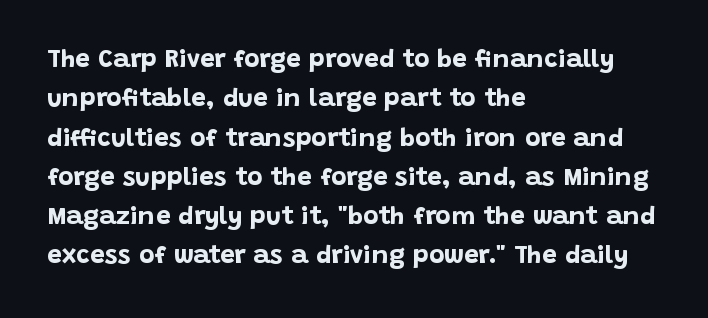
The image shows 26 px bold type, upright; set left-aligned, normal line spacing (1.51x), normal letter spacing, not underlined.
